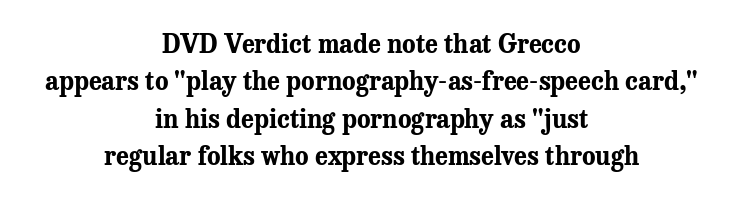
The image shows 25 px bold type, upright; set centered, normal line spacing (1.5x), normal letter spacing, not underlined.
